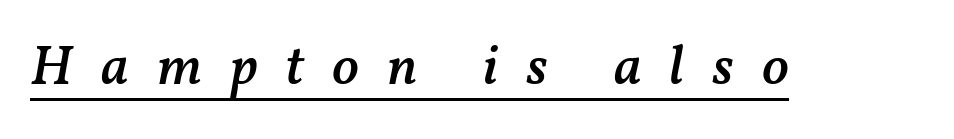
The image shows 56 px semibold type, italic (leaning right); set unusually wide letter spacing (+0.5 em), underlined; medium stroke contrast and a medium x-height.
